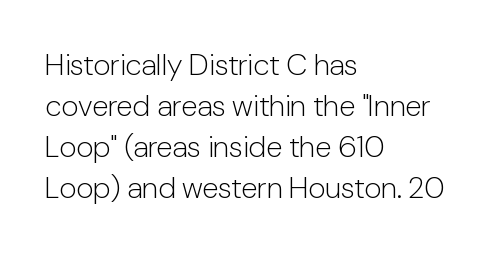
The rag falls on the right side of this text block. Words appear dense and cohesive because spacing is normal. The letters advance in unequal steps, a hallmark of proportional type. On a weight scale, this lands at 450 or below.
